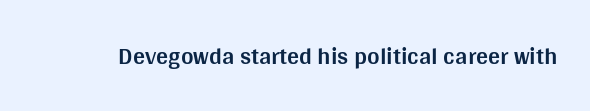
{"italic": "no", "bold": "yes", "underline": "no", "letter_spacing": "normal", "letter_spacing_em": 0.0, "glyph_px": 24}
